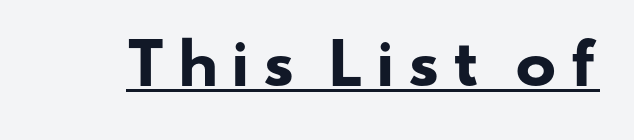
The image shows 55 px heavy, wide sans-serif type; set unusually wide letter spacing (+0.22 em), underlined; low stroke contrast and a small x-height.
